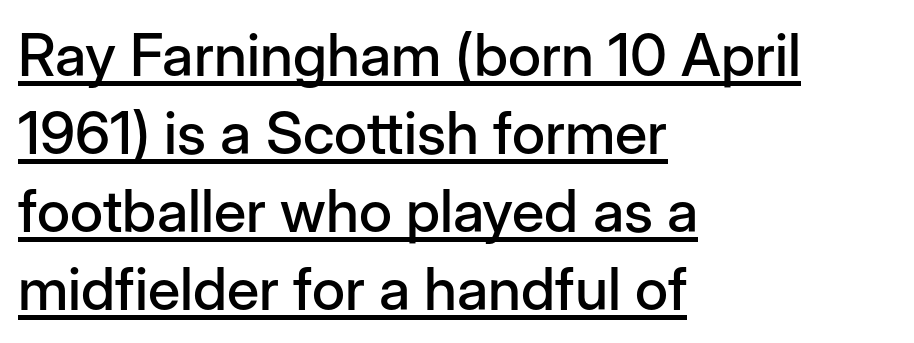
Q: Is the text italic (slanted)? A: No, it is upright.
Q: Is the typeface a serif or a sans-serif typeface? A: Sans-serif.
Q: Is the text underlined? A: Yes.
Q: How is the paragraph aligned? A: Left-aligned.
Q: Is the spacing between letters normal or unusually wide? A: Normal.
Q: Is the spacing between lines tight, normal or loose? A: Normal.
Q: Width (condensed, normal, or wide)? A: Normal.
Q: Stroke contrast? A: Low.
Q: x-height? A: Medium.
Q: Monospaced? A: No.
